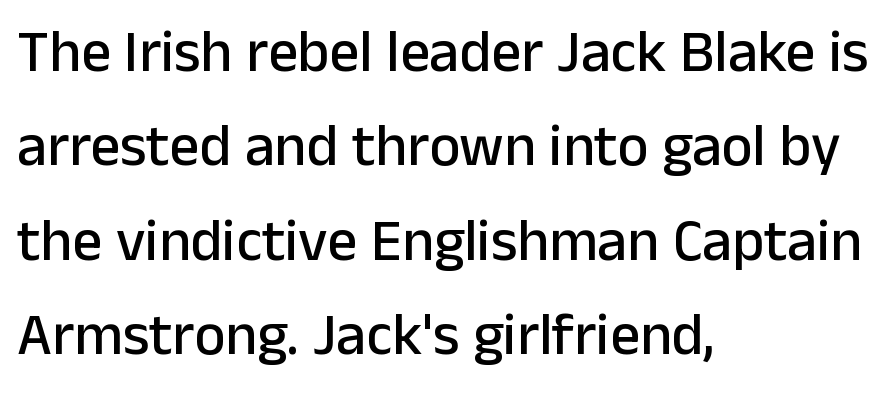
Here the glyphs are tracked normally, forming tight word shapes. You can tell it's not italic because the verticals are truly vertical. This is sans-serif lettering, the kind often seen on screens and signage. Do the characters align in a grid? No, the font is proportional. Typeset ragged right — the left edge is the straight one.
